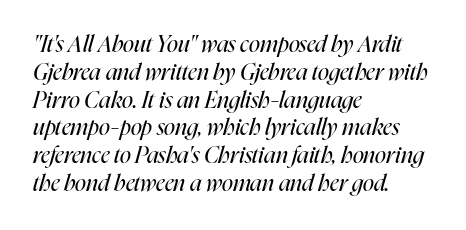
{"italic": "yes", "lean": "right", "slant_degrees": 16, "bold": "no", "underline": "no", "align": "left", "line_spacing_ratio": 1.21, "letter_spacing": "normal", "letter_spacing_em": 0.0, "glyph_px": 23}
